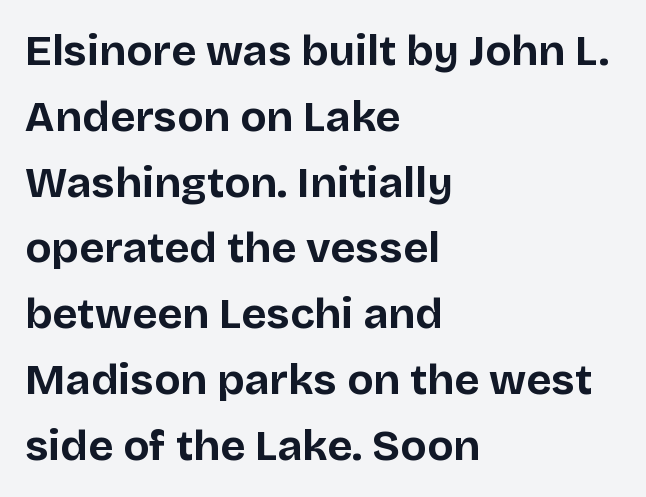
Q: Is the text bold? A: Yes.
Q: Is the text italic (slanted)? A: No, it is upright.
Q: Is the typeface a serif or a sans-serif typeface? A: Sans-serif.
Q: Is the text underlined? A: No.
Q: How is the paragraph aligned? A: Left-aligned.
Q: Is the spacing between letters normal or unusually wide? A: Normal.
Q: Is the spacing between lines tight, normal or loose? A: Normal.
Q: Width (condensed, normal, or wide)? A: Normal.
Q: Stroke contrast? A: Low.
Q: x-height? A: Large.
Q: Monospaced? A: No.
